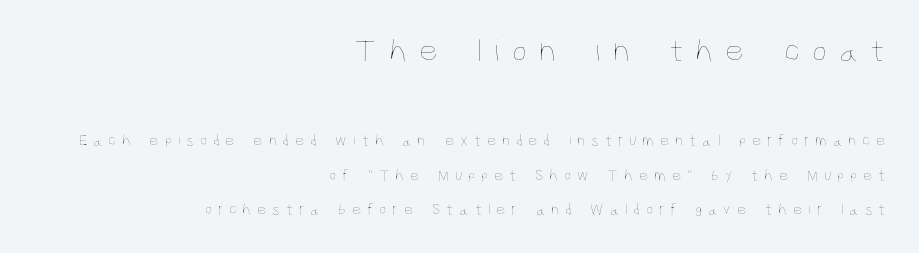
The specimen reads as upright at a glance. Layout note: lines flush right. Successive baselines arrive slowly, with a big drop between each. This is not heavy type; no bold has been used.
